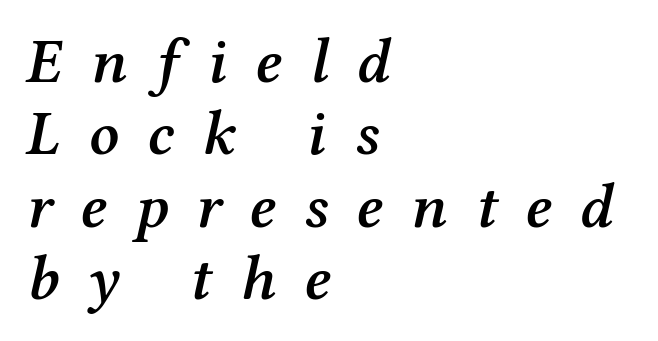
The image shows 63 px semibold serif type, italic (leaning right); set left-aligned, tight line spacing (1.15x), unusually wide letter spacing (+0.45 em), not underlined; medium stroke contrast and a medium x-height.
